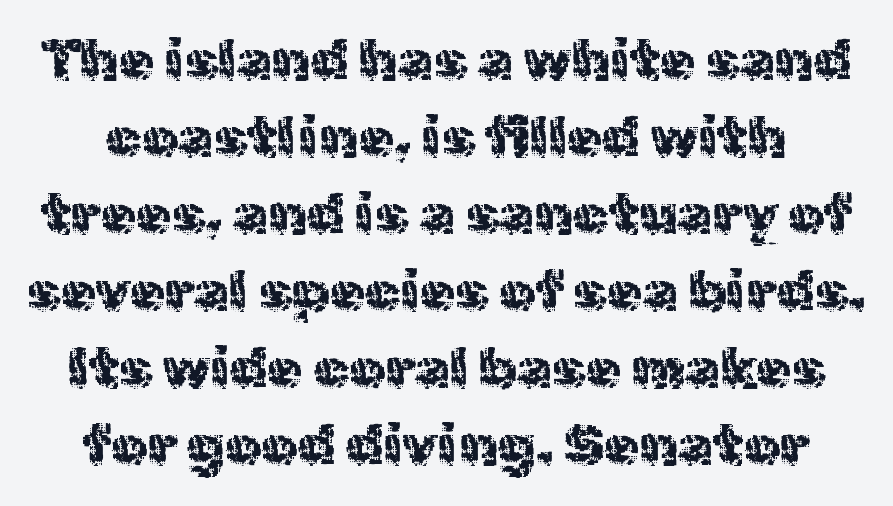
The image shows 57 px regular-weight sans-serif type, upright; set normal line spacing (1.35x), normal letter spacing, not underlined; a medium x-height.
